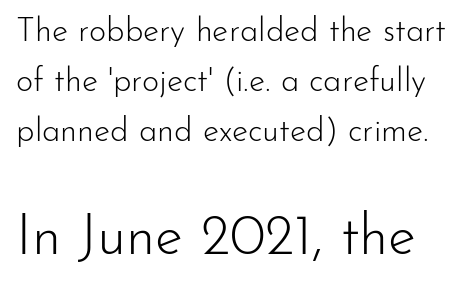
{"serif": "no", "italic": "no", "bold": "no", "weight": "light", "width": "normal", "stroke_contrast": "low", "x_height": "small", "monospaced": "no", "underline": "no", "line_spacing": "normal", "line_spacing_ratio": 1.51, "letter_spacing": "normal", "letter_spacing_em": 0.0, "larger_block": "second", "size_ratio": 1.73, "glyph_px": 57}
